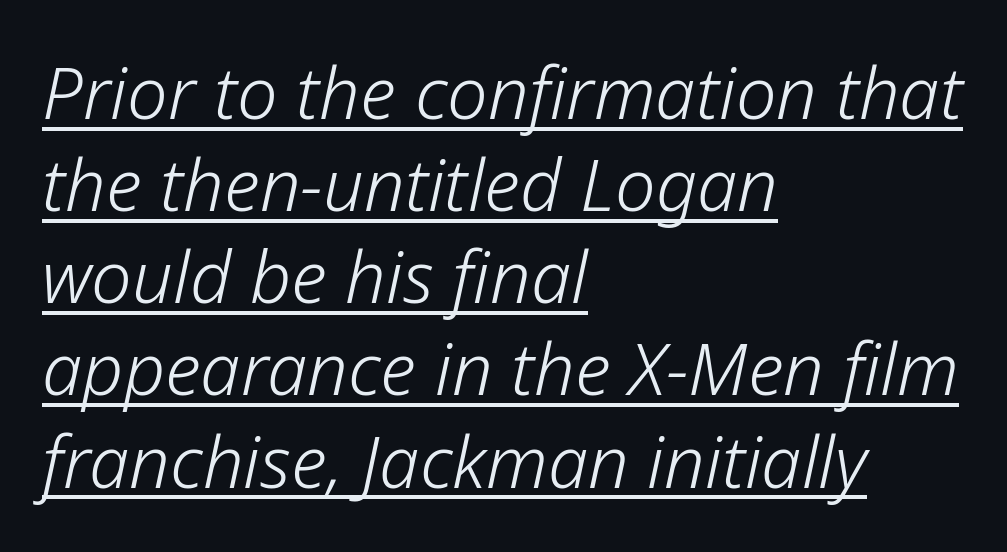
The image shows 72 px light type, italic (leaning right); set left-aligned, normal line spacing (1.28x), normal letter spacing, underlined; low stroke contrast and a medium x-height.
